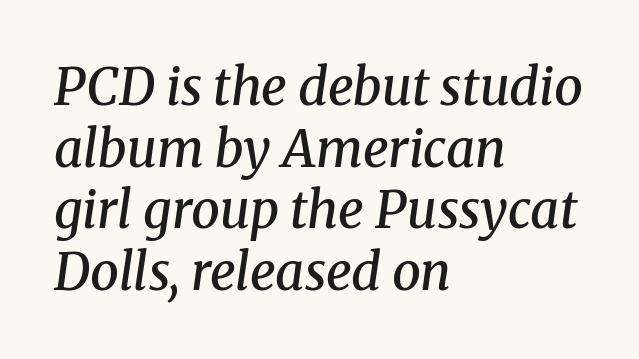
The image shows 51 px semibold serif type, italic (leaning right); set left-aligned, line spacing 1.21x, normal letter spacing, not underlined; medium stroke contrast and a medium x-height.
